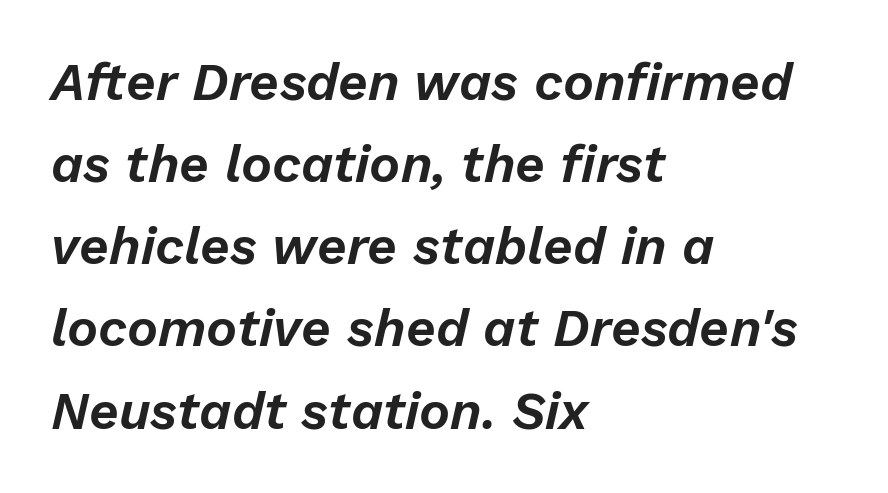
Observe the ordinary spacing: letters are neighbours, not strangers. Slanted lettering throughout. Varying glyph widths throughout — classic text-font behaviour. The rows are spaced the way most documents space them.
